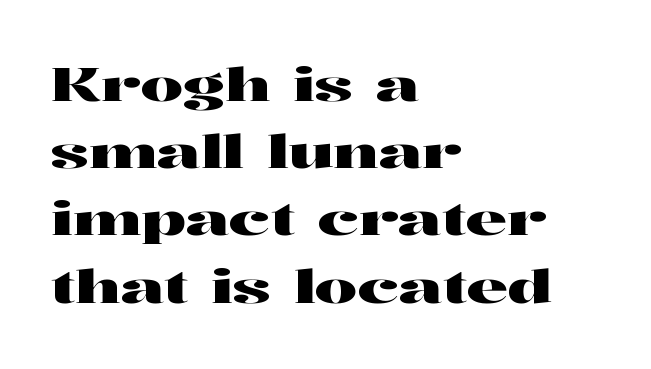
{"serif": "yes", "italic": "no", "width": "wide", "stroke_contrast": "high", "x_height": "medium", "monospaced": "no", "underline": "no", "align": "left", "line_spacing": "normal", "line_spacing_ratio": 1.43, "letter_spacing": "normal", "letter_spacing_em": 0.0, "glyph_px": 47}
